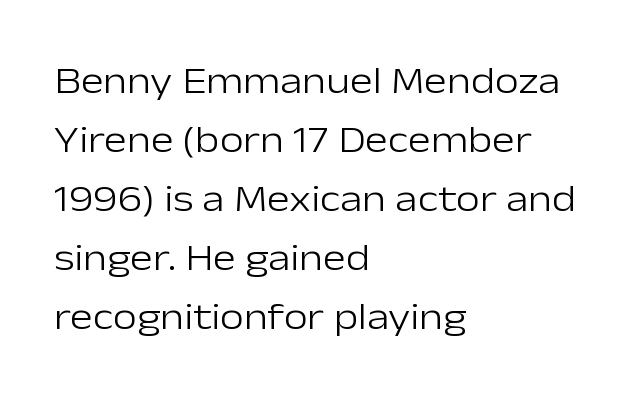
The image shows 39 px light sans-serif type, upright; set left-aligned, normal line spacing (1.51x), normal letter spacing, not underlined; low stroke contrast and a medium x-height.
